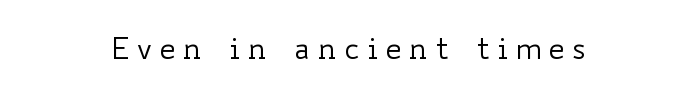
The image shows 30 px regular-weight, wide type, upright; set unusually wide letter spacing (+0.21 em), not underlined; low stroke contrast and a small x-height.
